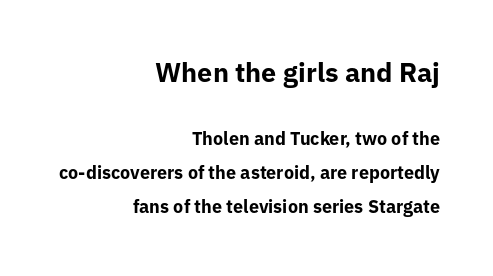
The image shows 27 px bold type, upright; set right-aligned, line spacing 1.88x, normal letter spacing, not underlined; the first (top) block is 1.5x larger.
